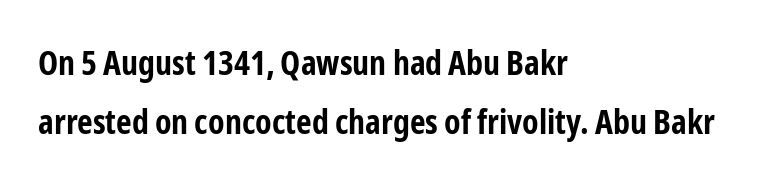
{"serif": "no", "italic": "no", "bold": "yes", "weight": "bold", "width": "condensed", "stroke_contrast": "low", "x_height": "medium", "monospaced": "no", "underline": "no", "align": "left", "line_spacing_ratio": 1.73, "letter_spacing": "normal", "letter_spacing_em": 0.0, "glyph_px": 34}
